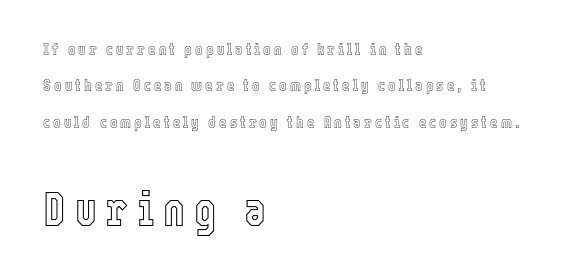
Q: Is the text italic (slanted)? A: No, it is upright.
Q: Is the text underlined? A: No.
Q: How is the paragraph aligned? A: Left-aligned.
Q: Is the spacing between lines tight, normal or loose? A: Loose.
Q: Which block of text is set in a larger size, the first (top) or the second (bottom)? A: The second (bottom) one.
Q: Width (condensed, normal, or wide)? A: Condensed.
Q: x-height? A: Medium.
Q: Monospaced? A: No.
